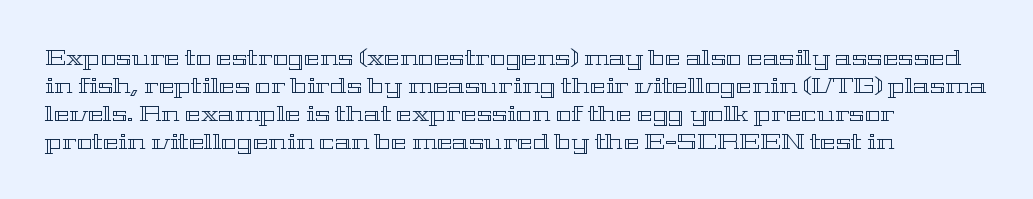
Q: Is the text italic (slanted)? A: No, it is upright.
Q: Is the text underlined? A: No.
Q: Is the spacing between letters normal or unusually wide? A: Normal.
Q: Is the spacing between lines tight, normal or loose? A: Normal.
